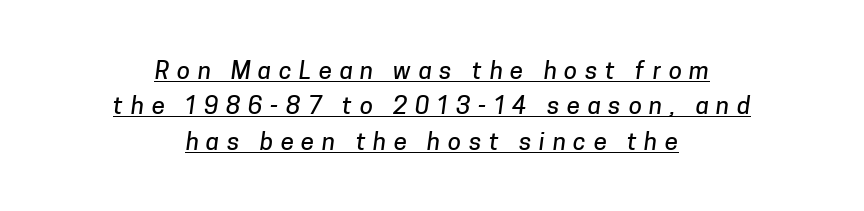
The image shows 24 px text type; set centered, normal line spacing (1.47x), unusually wide letter spacing (+0.32 em), underlined.
